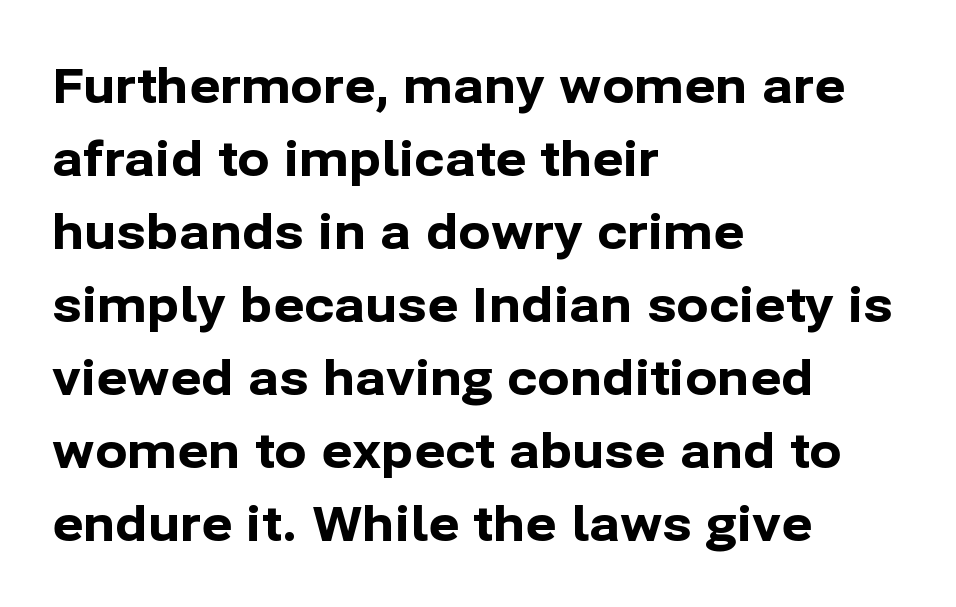
{"serif": "no", "italic": "no", "bold": "yes", "weight": "bold", "width": "normal", "stroke_contrast": "low", "x_height": "medium", "monospaced": "no", "underline": "no", "align": "left", "line_spacing": "normal", "line_spacing_ratio": 1.52, "letter_spacing": "normal", "letter_spacing_em": 0.0, "glyph_px": 48}
